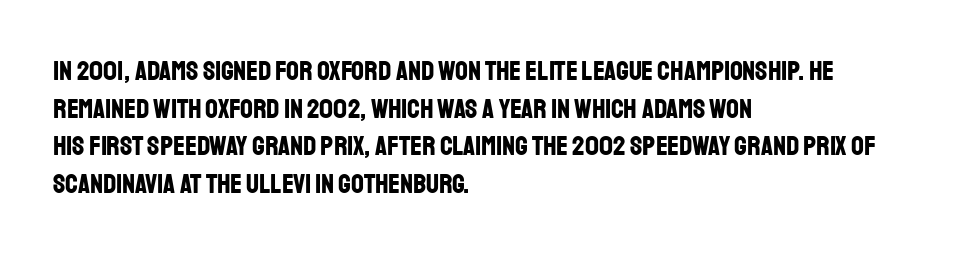
The image shows 28 px bold, condensed sans-serif type, upright; set left-aligned, normal line spacing (1.34x), normal letter spacing, not underlined; low stroke contrast and a large x-height.
